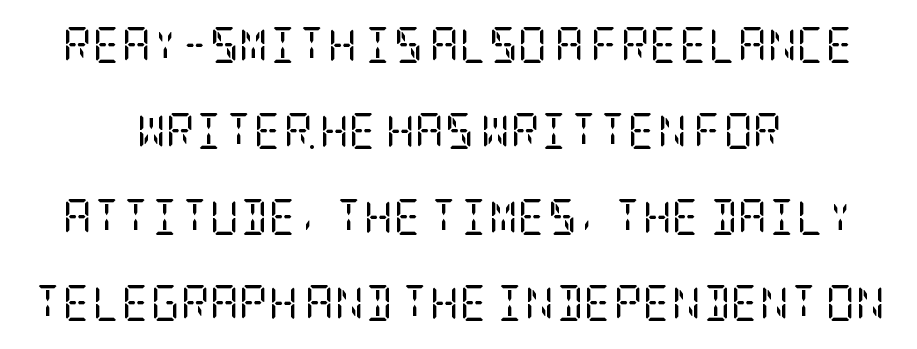
{"serif": "yes", "italic": "no", "bold": "no", "weight": "regular", "width": "condensed", "stroke_contrast": "low", "x_height": "large", "underline": "no", "align": "center", "line_spacing": "loose", "line_spacing_ratio": 2.39, "letter_spacing": "normal", "letter_spacing_em": 0.0, "glyph_px": 36}
